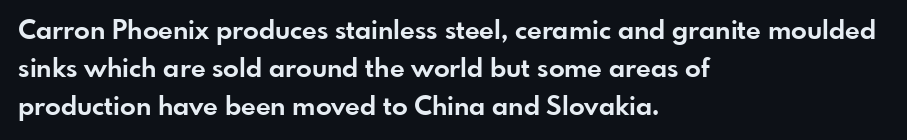
Horizontal alignment here is leftward, the default for most running prose. Nothing unusual about the tracking: characters are spaced as the font intends. Students, observe: this is what conventionally led text looks like. Does the lettering tilt? It doesn't — this is upright.
